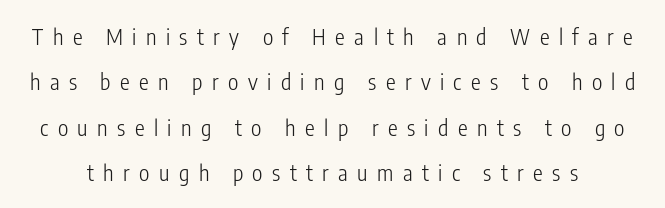
{"italic": "no", "bold": "no", "underline": "no", "line_spacing": "loose", "line_spacing_ratio": 2.06, "letter_spacing": "wide", "letter_spacing_em": 0.43, "glyph_px": 22}
